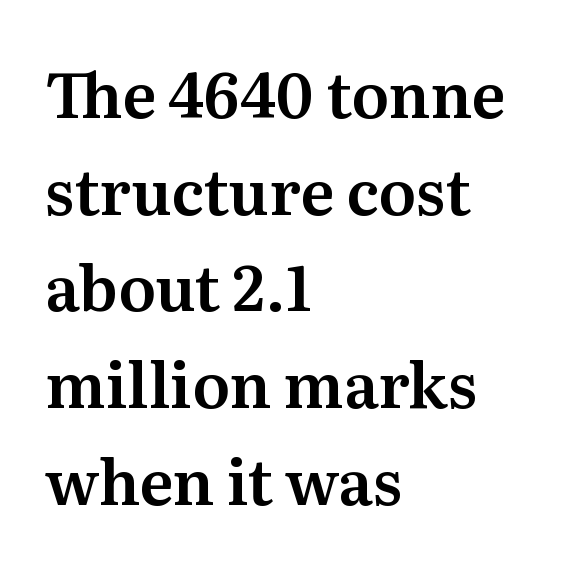
The image shows 62 px serif type, upright; set left-aligned, normal line spacing (1.56x), normal letter spacing, not underlined; medium stroke contrast and a medium x-height.
